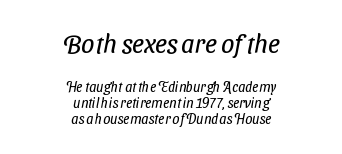
Q: Is the text bold? A: No.
Q: Is the text underlined? A: No.
Q: How is the paragraph aligned? A: Centered.
Q: Is the spacing between letters normal or unusually wide? A: Normal.
Q: Which block of text is set in a larger size, the first (top) or the second (bottom)? A: The first (top) one.
